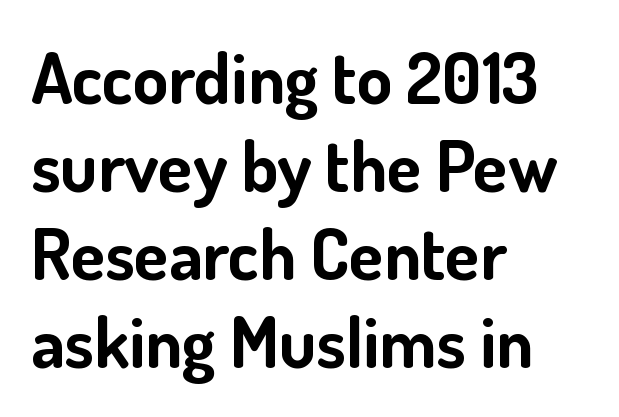
Unlike a traditional serif, this face leaves its strokes unadorned. You can tell it's not italic because the verticals are truly vertical. A full-strength bold gives these letters their thick strokes. Where is the straight margin? On the left. Between one letter and the next there's only the usual sliver of space.
